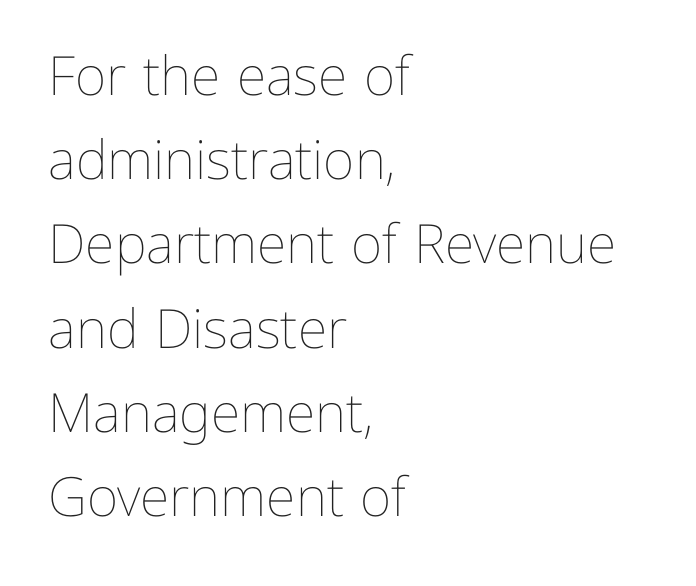
The image shows 54 px thin type, upright; set left-aligned, normal line spacing (1.56x), normal letter spacing, not underlined; low stroke contrast and a medium x-height.
